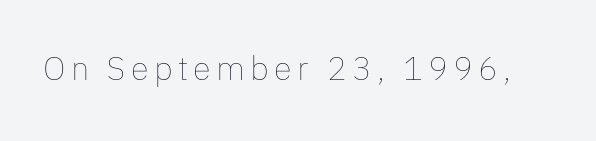
No italicization has been applied; the sample stays upright. These lines are rendered in a variable-pitch font. Letters rest on an invisible, unmarked baseline. Think standard paragraph weight, or any step lighter than that.
